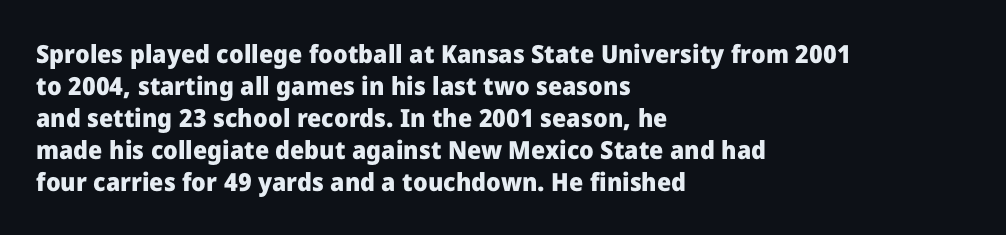
Q: Is the text bold? A: Yes.
Q: Is the text italic (slanted)? A: No, it is upright.
Q: Is the text underlined? A: No.
Q: How is the paragraph aligned? A: Left-aligned.
Q: Is the spacing between letters normal or unusually wide? A: Normal.
Q: Is the spacing between lines tight, normal or loose? A: Normal.
